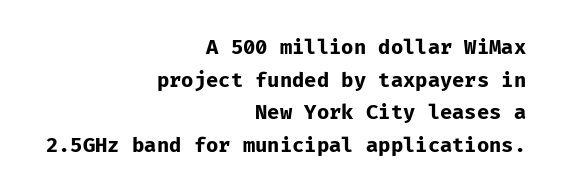
The image shows 20 px bold type, upright; set right-aligned, normal line spacing (1.63x), normal letter spacing, not underlined.
